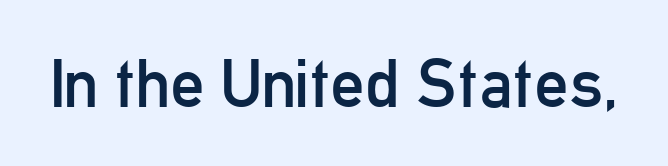
{"serif": "no", "italic": "no", "bold": "no", "weight": "regular", "width": "condensed", "stroke_contrast": "low", "x_height": "medium", "monospaced": "no", "underline": "no", "letter_spacing": "normal", "letter_spacing_em": 0.0, "glyph_px": 68}
